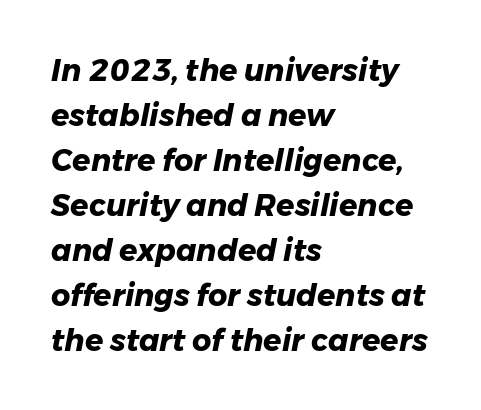
Q: Is the text bold? A: Yes.
Q: Is the text italic (slanted)? A: Yes, it leans right by about 11 degrees.
Q: Is the text underlined? A: No.
Q: How is the paragraph aligned? A: Left-aligned.
Q: Is the spacing between letters normal or unusually wide? A: Normal.
Q: Is the spacing between lines tight, normal or loose? A: Normal.
Q: Width (condensed, normal, or wide)? A: Normal.
Q: Stroke contrast? A: Low.
Q: x-height? A: Medium.
Q: Monospaced? A: No.
